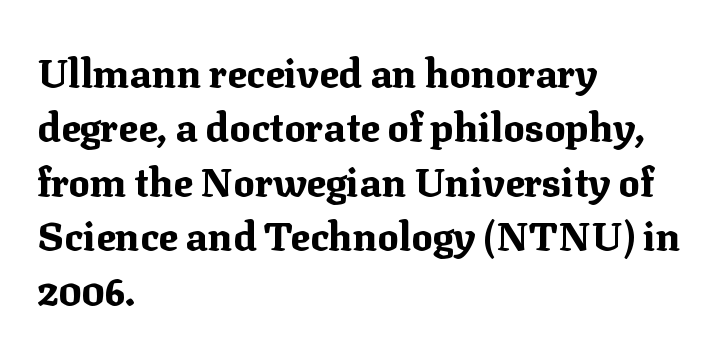
The image shows 40 px bold serif type, upright; set left-aligned, normal line spacing (1.36x), normal letter spacing, not underlined; medium stroke contrast and a medium x-height.
